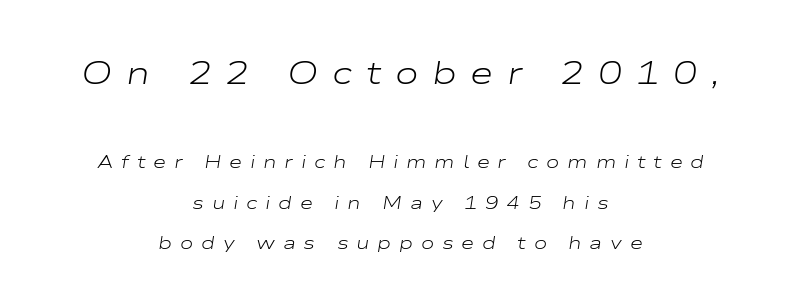
Underlining? Definitely not there. Would a proofreader flag this as italicized? Yes. The block sitting higher on the canvas is the one with enlarged characters. Compared with a flush-left layout, this one balances lines on the center instead. Character widths vary here, with narrow letters taking less room than wide ones. Counters stay open thanks to moderate or lighter strokes.
